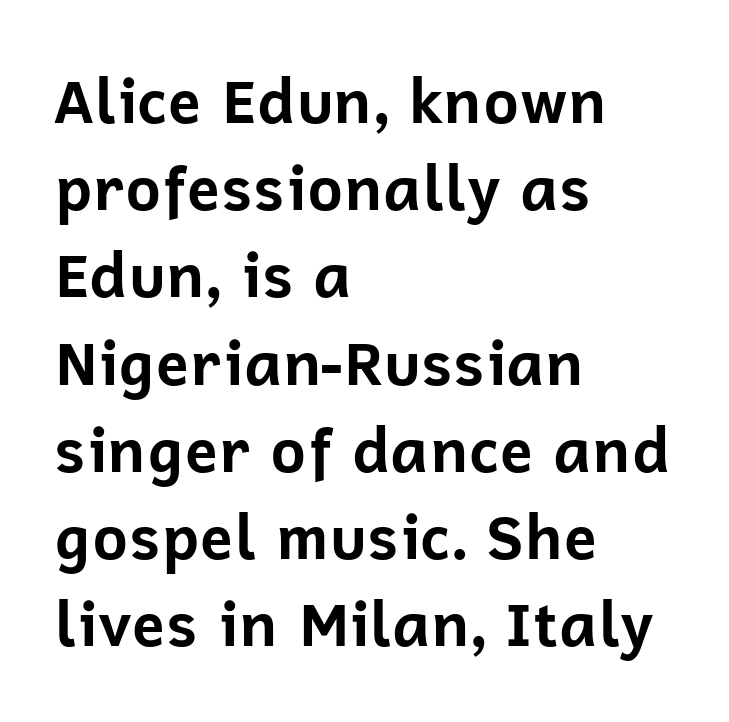
{"serif": "no", "italic": "no", "bold": "yes", "weight": "bold", "width": "normal", "stroke_contrast": "low", "x_height": "medium", "monospaced": "no", "underline": "no", "align": "left", "line_spacing": "normal", "line_spacing_ratio": 1.43, "letter_spacing": "normal", "letter_spacing_em": 0.0, "glyph_px": 61}
